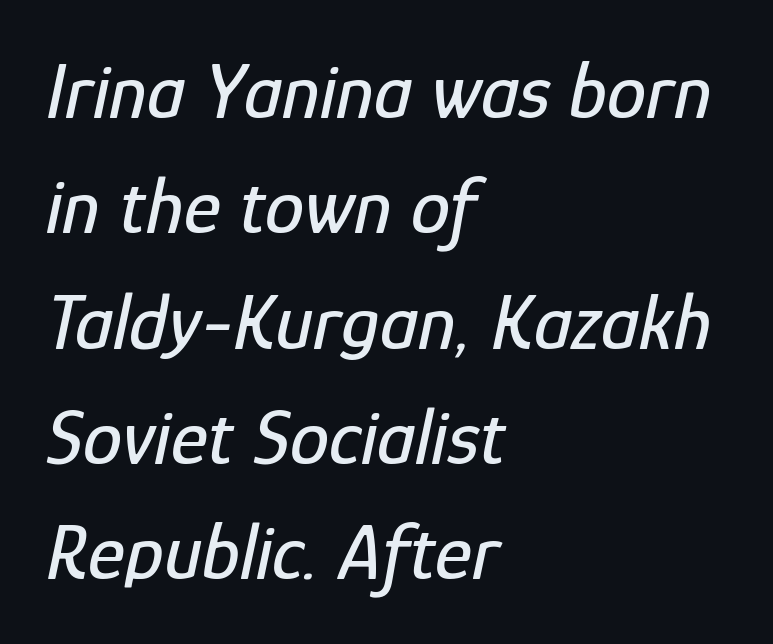
The paragraph has a hard left edge and a soft right edge. Here the glyphs are tracked normally, forming tight word shapes. Reading down the column, the eye jumps a familiar distance to each next line. The glyphs are unaccompanied by any horizontal stroke below them. When letters slant like this, we call the style italic.
